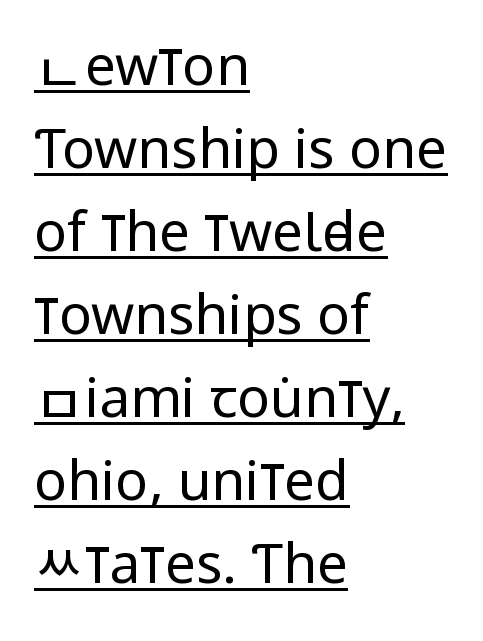
{"serif": "no", "italic": "no", "bold": "no", "weight": "regular", "width": "condensed", "stroke_contrast": "low", "x_height": "large", "monospaced": "no", "underline": "yes", "align": "left", "line_spacing": "normal", "line_spacing_ratio": 1.51, "letter_spacing": "normal", "letter_spacing_em": 0.0, "glyph_px": 55}
